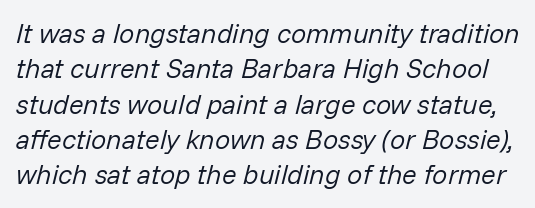
{"italic": "yes", "lean": "right", "slant_degrees": 14, "bold": "no", "underline": "no", "line_spacing": "normal", "line_spacing_ratio": 1.31, "letter_spacing": "normal", "letter_spacing_em": 0.0, "glyph_px": 27}
